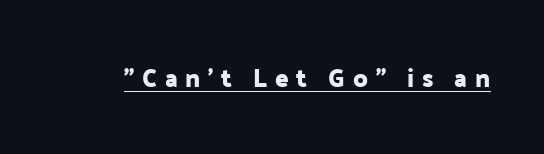
This sample carries an underscore along the baseline area. Quick note: not italic, upright. Characters follow at a spacing far wider than the type designer built in.
